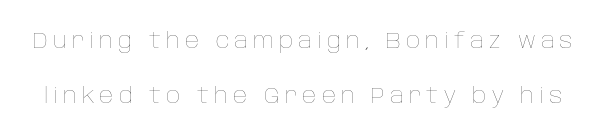
Honestly, the rows look like they've been pulled way apart. Look at the tracking — it's clearly loosened, letters drifting apart. You can tell it's not italic because the verticals are truly vertical. Glance below the letters and you will spot only blank space. A quiet, ordinary-to-light weight characterises the typeface.
